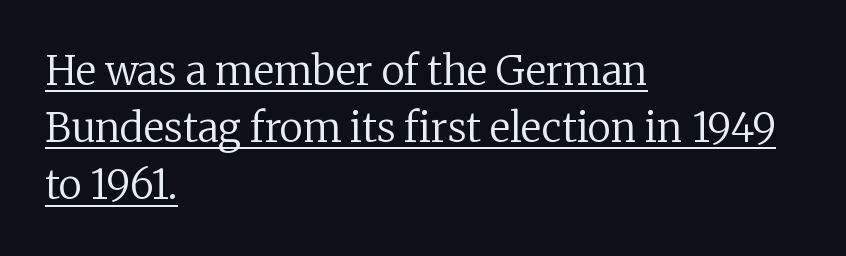
The image shows 40 px regular-weight serif type, upright; set left-aligned, normal line spacing (1.43x), normal letter spacing, underlined; low stroke contrast and a medium x-height.
